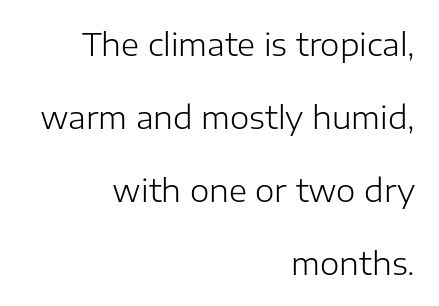
In terms of posture, this sample is upright. Underline: absent. Each word holds together tightly as a unit, with standard inter-letter gaps. Summary of weight: not heavy and not bold.
